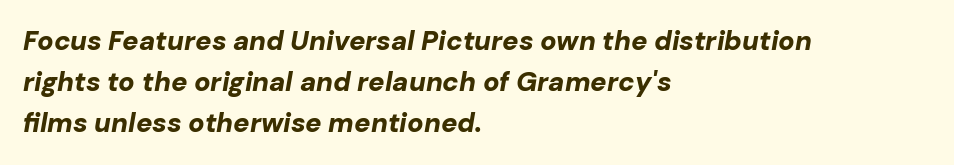
Q: Is the text bold? A: Yes.
Q: Is the text italic (slanted)? A: Yes, it leans right by about 10 degrees.
Q: Is the text underlined? A: No.
Q: How is the paragraph aligned? A: Left-aligned.
Q: Is the spacing between letters normal or unusually wide? A: Normal.
Q: Is the spacing between lines tight, normal or loose? A: Normal.
